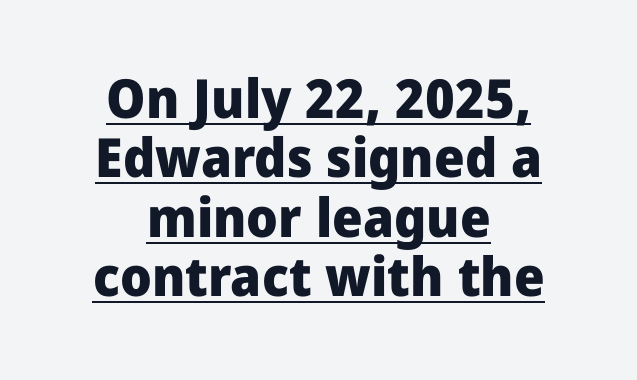
{"serif": "no", "italic": "no", "bold": "yes", "weight": "heavy", "width": "normal", "stroke_contrast": "low", "x_height": "medium", "monospaced": "no", "underline": "yes", "align": "center", "line_spacing": "tight", "line_spacing_ratio": 1.1, "letter_spacing": "normal", "letter_spacing_em": 0.0, "glyph_px": 54}
